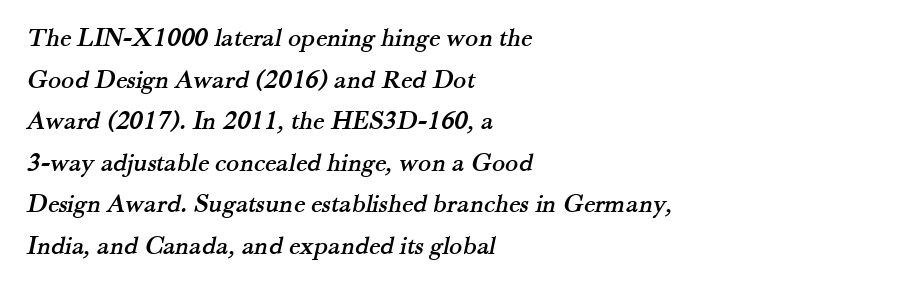
Q: Is the text underlined? A: No.
Q: How is the paragraph aligned? A: Left-aligned.
Q: Is the spacing between letters normal or unusually wide? A: Normal.
Q: Is the spacing between lines tight, normal or loose? A: Normal.
